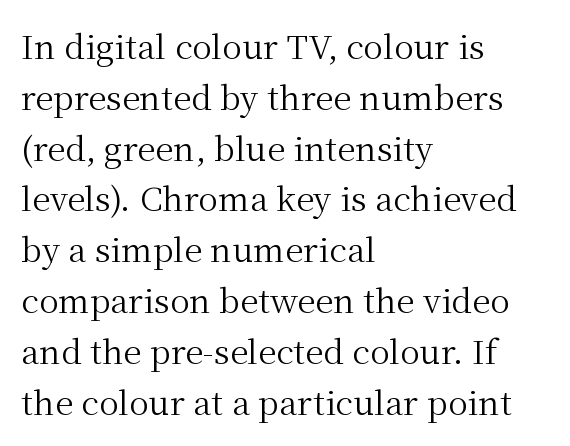
The image shows 33 px regular-weight serif type, upright; set left-aligned, normal line spacing (1.54x), normal letter spacing, not underlined; medium stroke contrast and a medium x-height.
